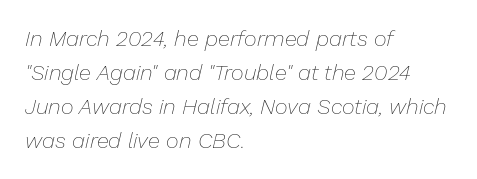
The image shows 22 px text type, italic (leaning right); set left-aligned, normal line spacing (1.54x), normal letter spacing, not underlined.
